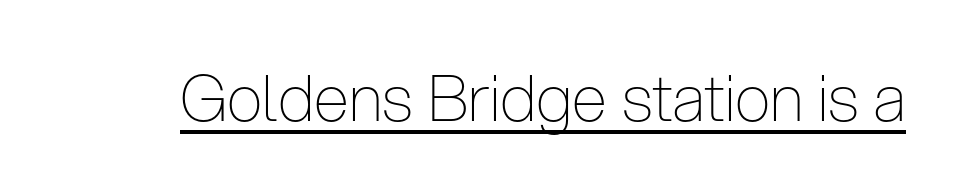
{"serif": "no", "italic": "no", "bold": "no", "weight": "thin", "width": "condensed", "stroke_contrast": "low", "x_height": "medium", "monospaced": "no", "underline": "yes", "letter_spacing": "normal", "letter_spacing_em": 0.0, "glyph_px": 64}
